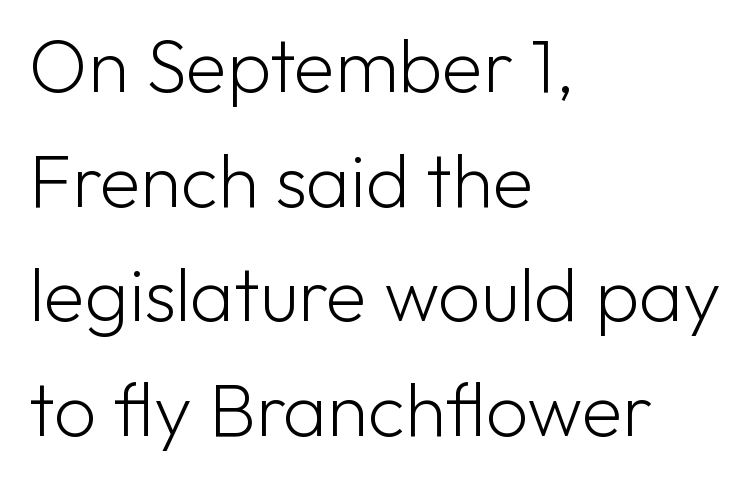
Q: Is the text bold? A: No.
Q: Is the text italic (slanted)? A: No, it is upright.
Q: Is the typeface a serif or a sans-serif typeface? A: Sans-serif.
Q: Is the text underlined? A: No.
Q: How is the paragraph aligned? A: Left-aligned.
Q: Is the spacing between letters normal or unusually wide? A: Normal.
Q: Is the spacing between lines tight, normal or loose? A: Normal.
Q: Width (condensed, normal, or wide)? A: Normal.
Q: Stroke contrast? A: Low.
Q: x-height? A: Medium.
Q: Monospaced? A: No.
